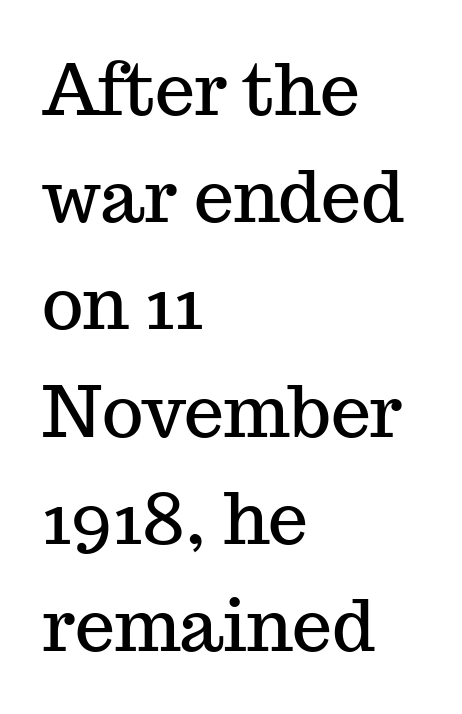
Q: Is the text italic (slanted)? A: No, it is upright.
Q: Is the typeface a serif or a sans-serif typeface? A: Serif.
Q: Is the text underlined? A: No.
Q: How is the paragraph aligned? A: Left-aligned.
Q: Is the spacing between letters normal or unusually wide? A: Normal.
Q: Is the spacing between lines tight, normal or loose? A: Normal.
Q: Width (condensed, normal, or wide)? A: Normal.
Q: Stroke contrast? A: Medium.
Q: x-height? A: Medium.
Q: Monospaced? A: No.
